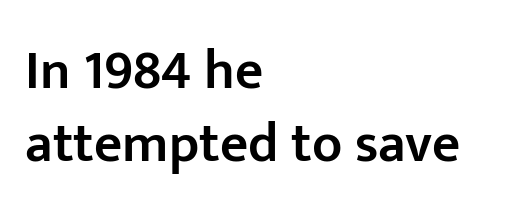
{"serif": "no", "italic": "no", "bold": "semi", "weight": "semibold", "width": "normal", "stroke_contrast": "low", "x_height": "medium", "monospaced": "no", "underline": "no", "align": "left", "line_spacing": "normal", "line_spacing_ratio": 1.32, "letter_spacing": "normal", "letter_spacing_em": 0.0, "glyph_px": 55}
